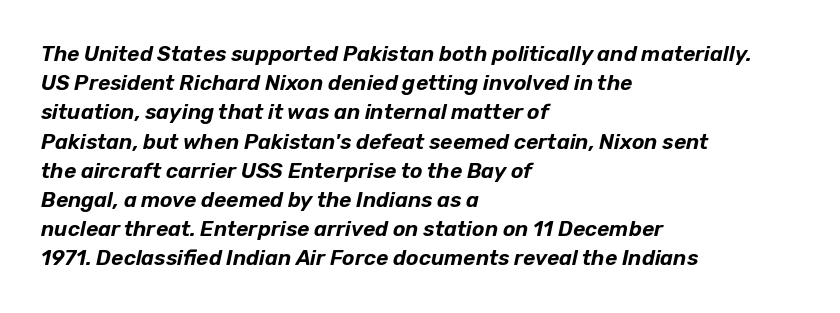
This block has exactly the height ordinary leading produces. The passage is arranged the way most books set body copy — flush left. Default kerning and tracking; the words read as compact shapes. The glyphs are unaccompanied by any horizontal stroke below them.
